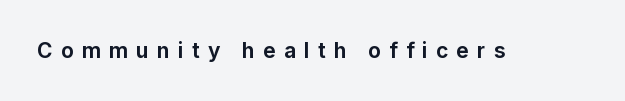
Q: Is the text bold? A: Yes.
Q: Is the text italic (slanted)? A: No, it is upright.
Q: Is the text underlined? A: No.
Q: Is the spacing between letters normal or unusually wide? A: Unusually wide.
